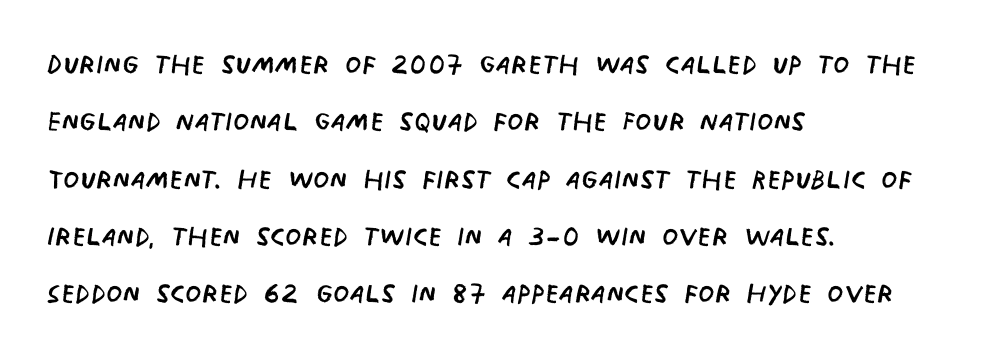
The image shows 37 px regular-weight, condensed sans-serif type; set left-aligned, normal line spacing (1.55x), normal letter spacing, not underlined; low stroke contrast and a large x-height.
